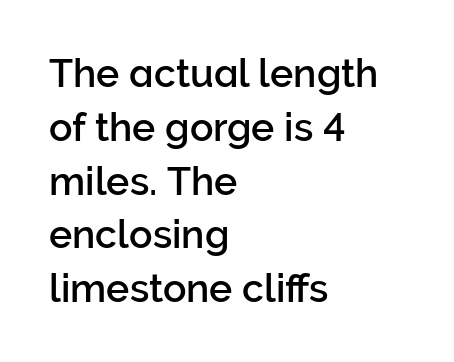
{"serif": "no", "italic": "no", "width": "normal", "stroke_contrast": "low", "x_height": "medium", "monospaced": "no", "underline": "no", "align": "left", "line_spacing": "normal", "line_spacing_ratio": 1.38, "letter_spacing": "normal", "letter_spacing_em": 0.0, "glyph_px": 39}
